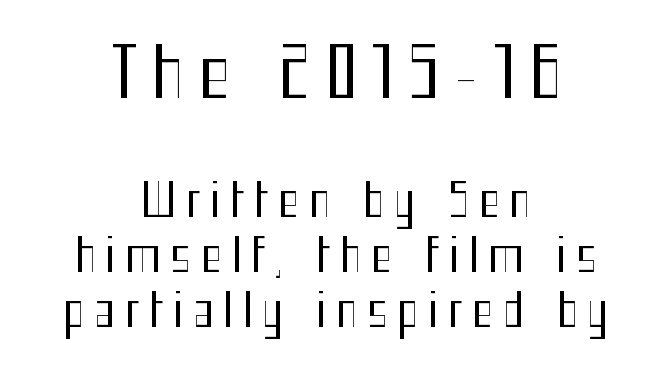
The zone under the glyphs is completely vacant. Observe the wide spacing: letters keep a clear distance from each other. Here the designer chose a conventional face with non-uniform glyph widths. Regarding serifs, this sample does without them.
